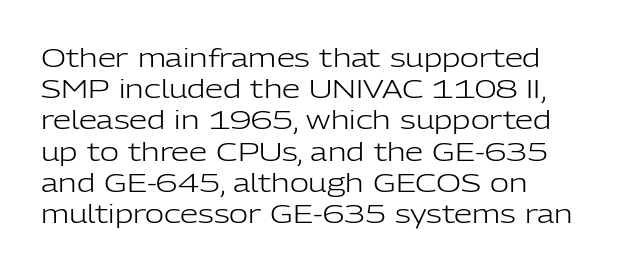
Q: Is the text bold? A: No.
Q: Is the text italic (slanted)? A: No, it is upright.
Q: Is the text underlined? A: No.
Q: How is the paragraph aligned? A: Left-aligned.
Q: Is the spacing between letters normal or unusually wide? A: Normal.
